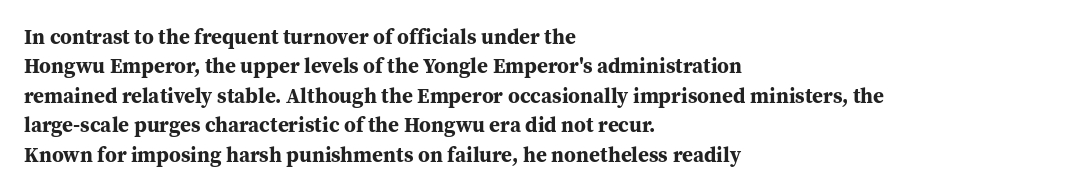
Posture: upright roman. Underlining? Definitely not there. Each line starts at the same left margin while the right side varies. Stroke thickness is high; the sample reads as a true bold. The block of text has a typical density, with ordinary space between rows.
